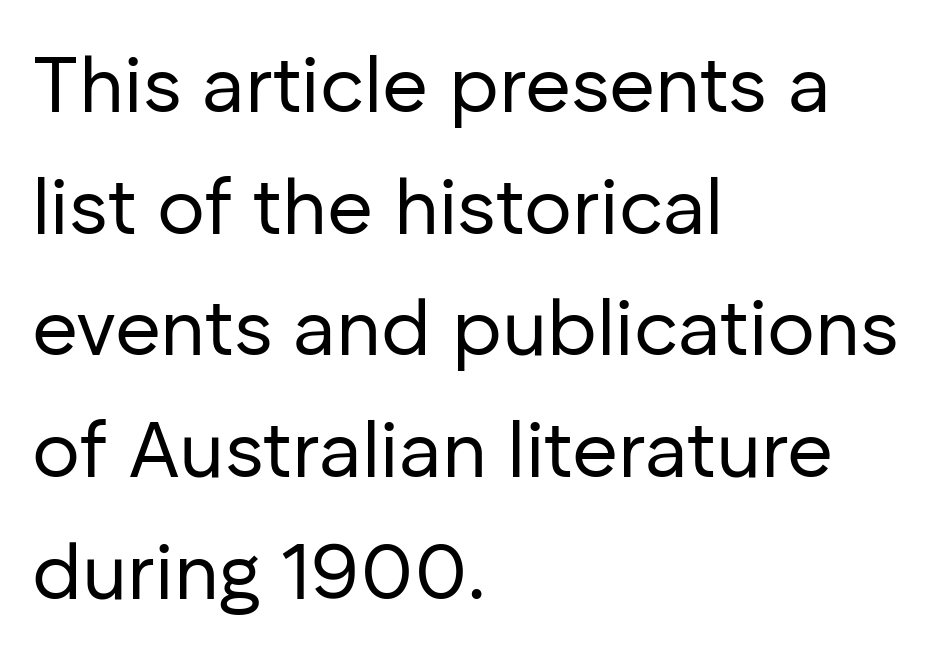
The image shows 79 px regular-weight sans-serif type, upright; set left-aligned, normal line spacing (1.54x), normal letter spacing, not underlined; low stroke contrast and a medium x-height.
